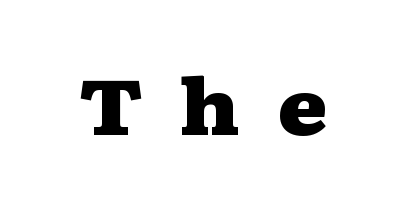
The image shows 77 px heavy, wide serif type, upright; set unusually wide letter spacing (+0.48 em), not underlined; medium stroke contrast and a medium x-height.
